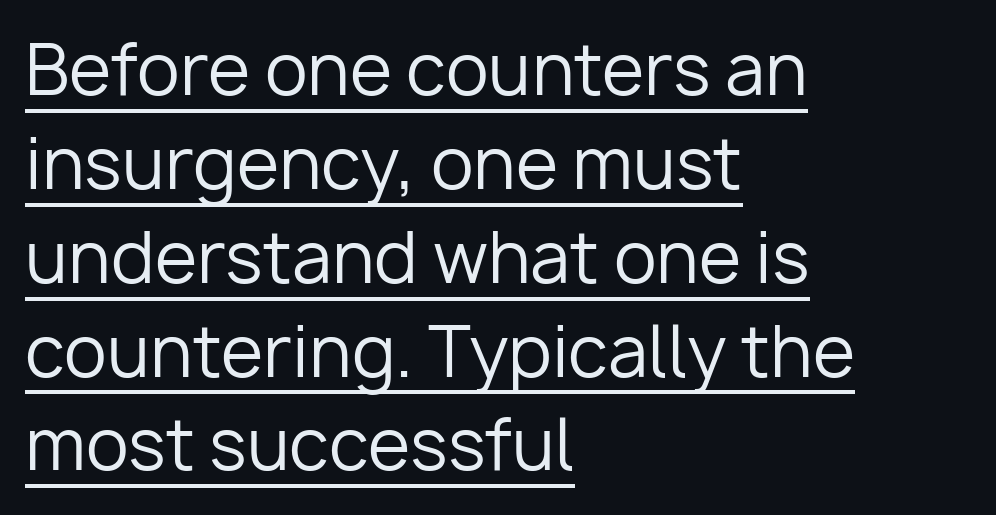
{"serif": "no", "italic": "no", "bold": "no", "weight": "regular", "width": "normal", "stroke_contrast": "low", "x_height": "medium", "monospaced": "no", "underline": "yes", "align": "left", "line_spacing": "normal", "line_spacing_ratio": 1.36, "letter_spacing": "normal", "letter_spacing_em": 0.0, "glyph_px": 69}
